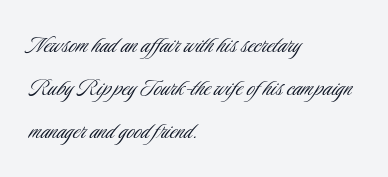
Q: Is the text bold? A: No.
Q: Is the text italic (slanted)? A: Yes.
Q: Is the text underlined? A: No.
Q: How is the paragraph aligned? A: Left-aligned.
Q: Is the spacing between letters normal or unusually wide? A: Normal.
Q: Is the spacing between lines tight, normal or loose? A: Normal.
